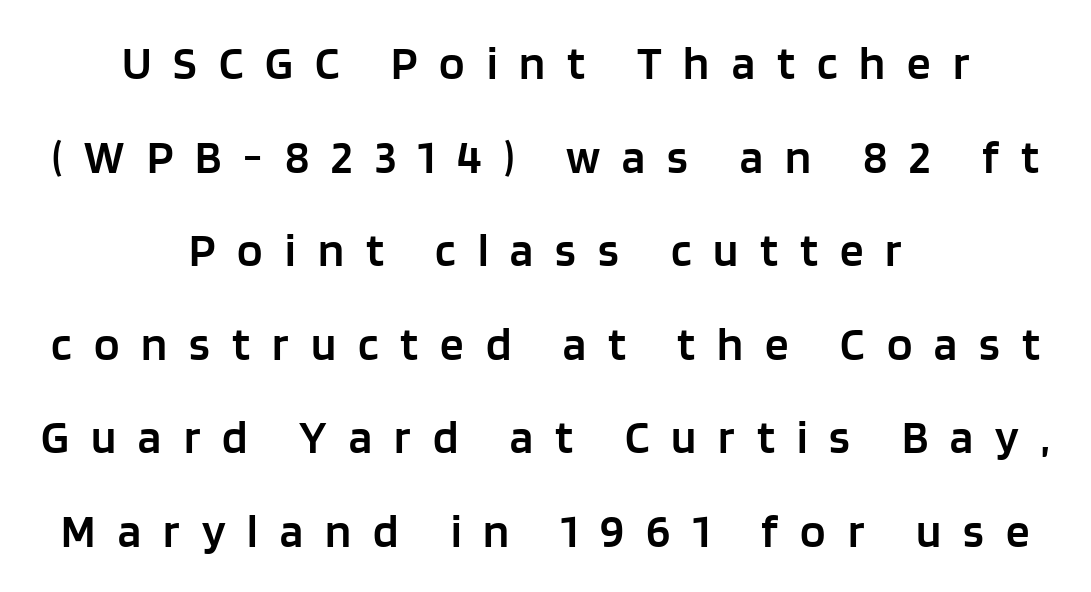
Tracking value appears strongly positive — letters spread wide. Firm but not heavy-handed strokes: this text is semibold. This is sans-serif lettering, the kind often seen on screens and signage. Does the leading feel generous? Absolutely, it's lavish.
